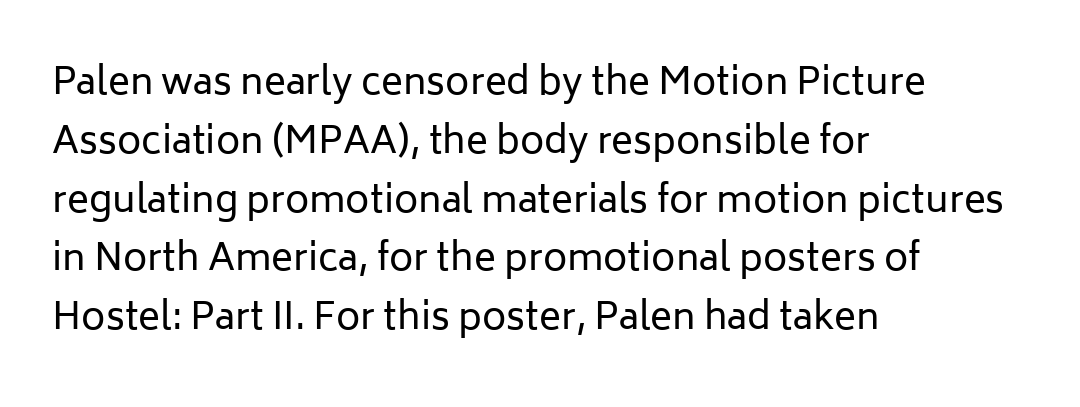
{"serif": "no", "italic": "no", "bold": "no", "weight": "regular", "width": "normal", "stroke_contrast": "low", "x_height": "medium", "monospaced": "no", "underline": "no", "align": "left", "line_spacing": "normal", "line_spacing_ratio": 1.59, "letter_spacing": "normal", "letter_spacing_em": 0.0, "glyph_px": 37}
